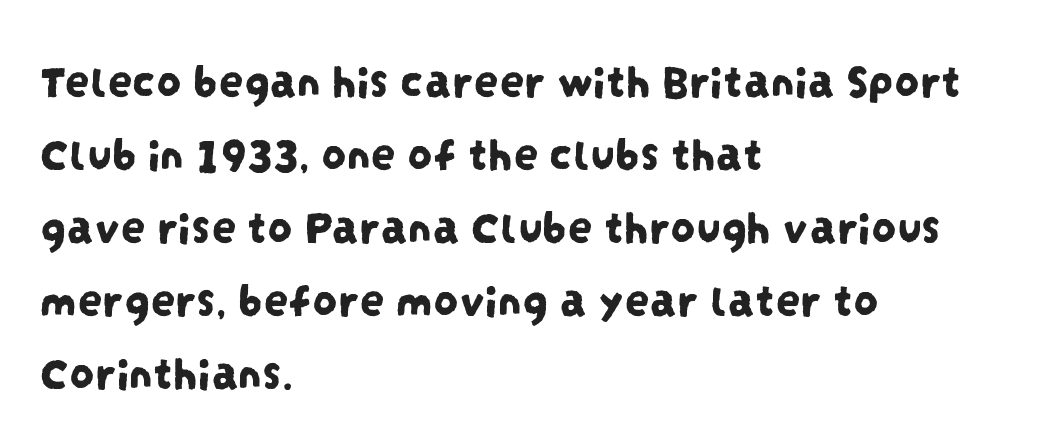
The image shows 49 px condensed sans-serif type; set left-aligned, normal line spacing (1.49x), normal letter spacing, not underlined; low stroke contrast and a large x-height.
